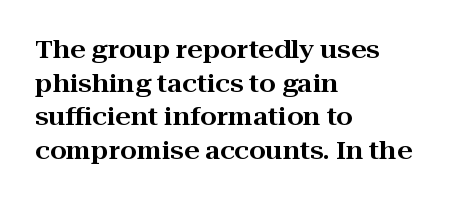
{"italic": "no", "underline": "no", "align": "left", "line_spacing": "normal", "line_spacing_ratio": 1.4, "letter_spacing": "normal", "letter_spacing_em": 0.0, "glyph_px": 24}
